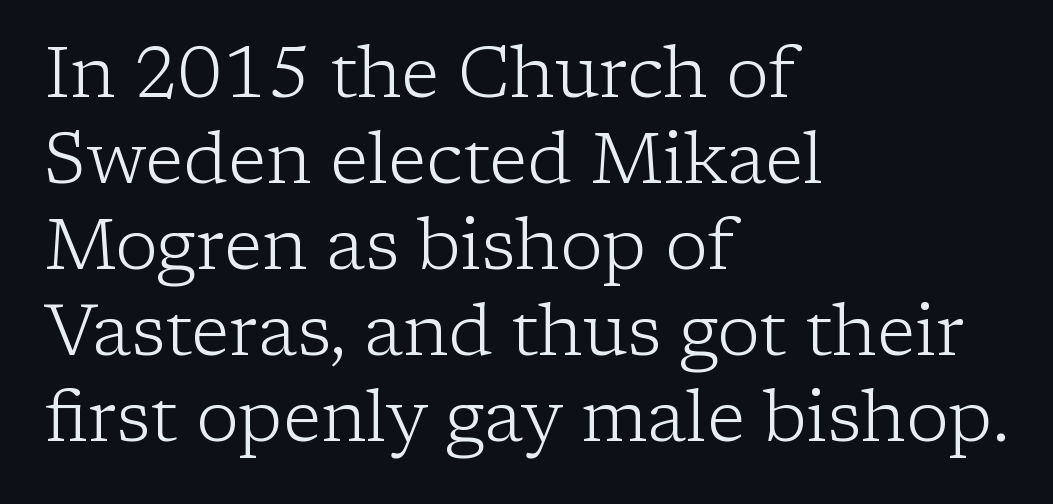
The image shows 71 px light serif type, upright; set left-aligned, line spacing 1.21x, normal letter spacing, not underlined; low stroke contrast and a medium x-height.
